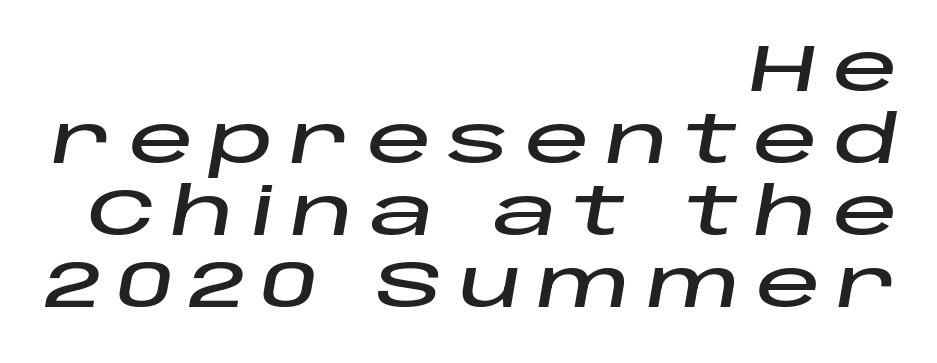
{"italic": "yes", "lean": "right", "slant_degrees": 10, "width": "wide", "stroke_contrast": "low", "x_height": "large", "monospaced": "no", "underline": "no", "align": "right", "line_spacing": "tight", "line_spacing_ratio": 1.11, "letter_spacing": "wide", "letter_spacing_em": 0.24, "glyph_px": 65}
